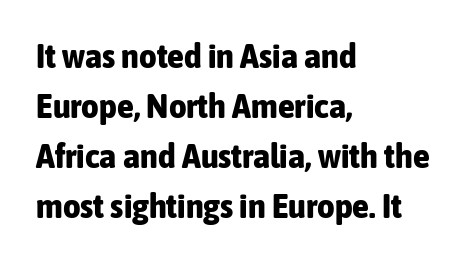
The image shows 34 px bold, condensed sans-serif type, upright; set left-aligned, normal line spacing (1.47x), normal letter spacing, not underlined; low stroke contrast and a medium x-height.
